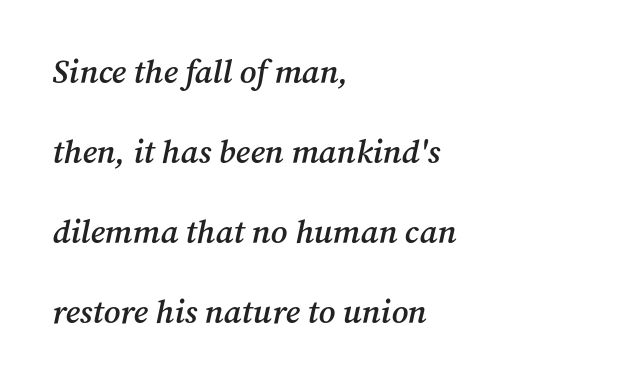
{"serif": "yes", "italic": "yes", "lean": "right", "slant_degrees": 12, "bold": "semi", "weight": "semibold", "width": "normal", "stroke_contrast": "medium", "x_height": "medium", "monospaced": "no", "underline": "no", "align": "left", "line_spacing": "loose", "line_spacing_ratio": 2.42, "letter_spacing": "normal", "letter_spacing_em": 0.0, "glyph_px": 33}
